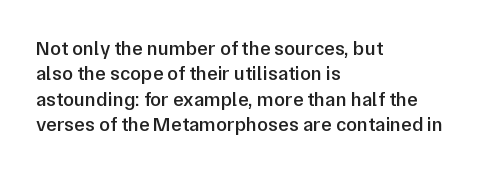
Q: Is the text bold? A: Semi-bold.
Q: Is the text italic (slanted)? A: No, it is upright.
Q: Is the text underlined? A: No.
Q: How is the paragraph aligned? A: Left-aligned.
Q: Is the spacing between letters normal or unusually wide? A: Normal.
Q: Is the spacing between lines tight, normal or loose? A: Normal.
